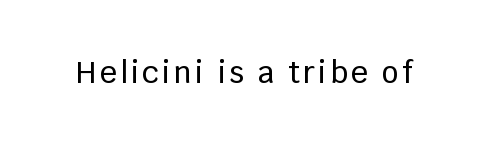
Q: Is the text italic (slanted)? A: No, it is upright.
Q: Is the typeface a serif or a sans-serif typeface? A: Sans-serif.
Q: Is the text underlined? A: No.
Q: Width (condensed, normal, or wide)? A: Normal.
Q: Stroke contrast? A: Low.
Q: x-height? A: Large.
Q: Monospaced? A: No.
